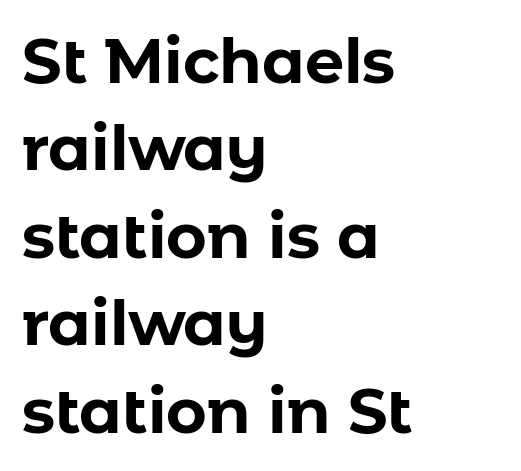
The image shows 62 px bold sans-serif type, upright; set left-aligned, normal line spacing (1.41x), normal letter spacing, not underlined; low stroke contrast and a medium x-height.
